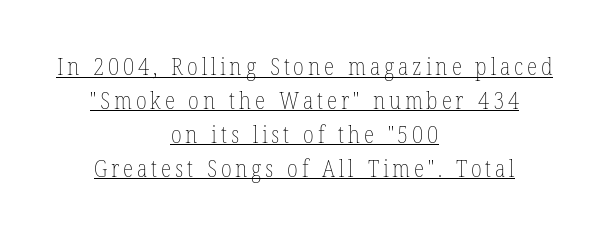
It's the straight-up-and-down kind of type. This reads as an unemphasized weight, regular at the heaviest. Compared with typical paragraphs, the rows here are spaced about the same. Horizontal alignment here is central, giving a formal, balanced look. A rule runs beneath these lines of type.
